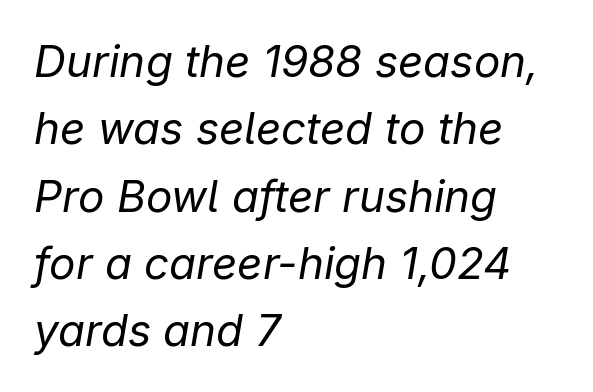
{"italic": "yes", "lean": "right", "slant_degrees": 9, "bold": "no", "weight": "regular", "width": "normal", "stroke_contrast": "low", "x_height": "medium", "monospaced": "no", "underline": "no", "align": "left", "line_spacing": "normal", "line_spacing_ratio": 1.53, "letter_spacing": "normal", "letter_spacing_em": 0.0, "glyph_px": 44}
